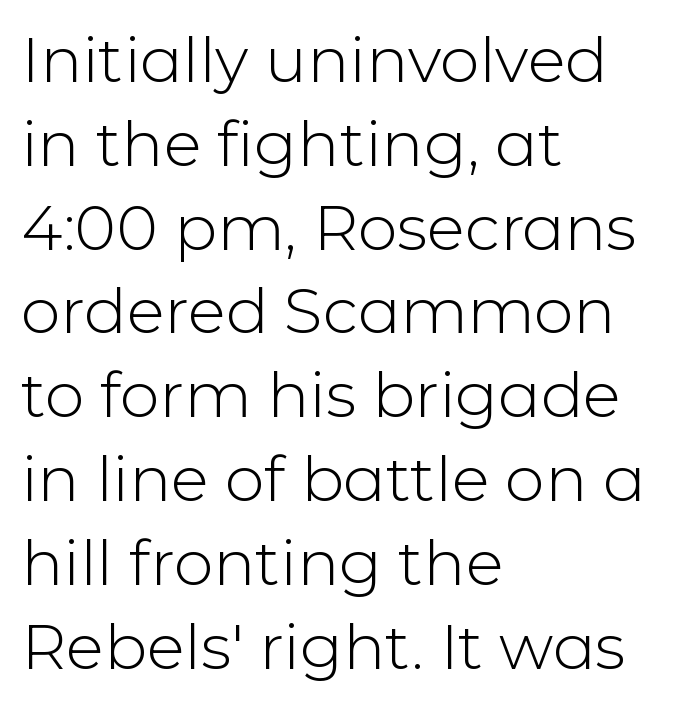
{"serif": "no", "italic": "no", "bold": "no", "weight": "light", "width": "normal", "stroke_contrast": "low", "x_height": "medium", "monospaced": "no", "underline": "no", "align": "left", "line_spacing": "normal", "line_spacing_ratio": 1.33, "letter_spacing": "normal", "letter_spacing_em": 0.0, "glyph_px": 63}
